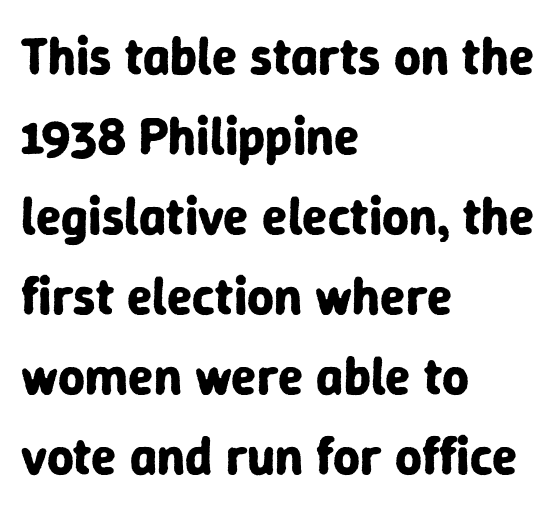
The image shows 52 px bold sans-serif type, upright; set left-aligned, normal line spacing (1.54x), normal letter spacing, not underlined; low stroke contrast and a medium x-height.
